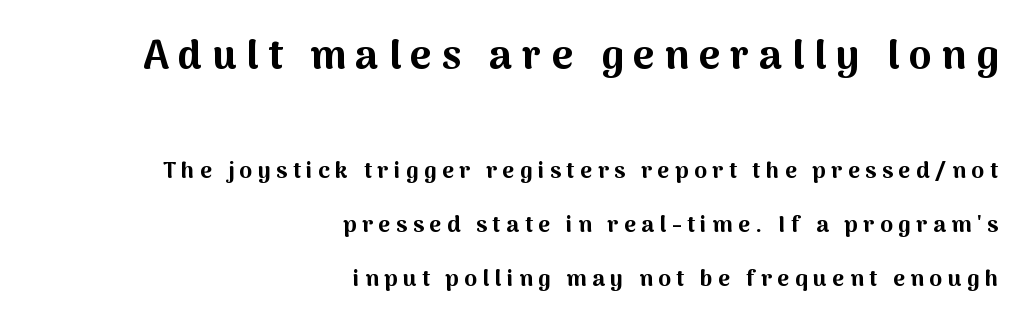
The image shows 41 px bold sans-serif type, upright; set right-aligned, loose line spacing (2.33x), unusually wide letter spacing (+0.24 em), not underlined; the first (top) block is 1.78x larger; medium stroke contrast and a medium x-height.
